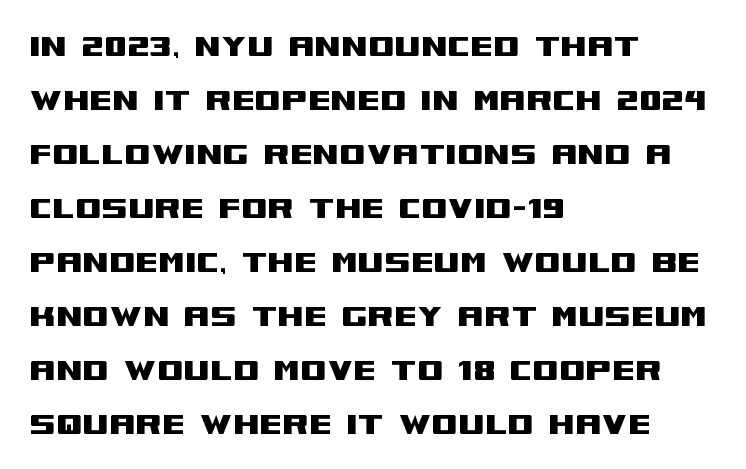
The words here are not underlined. The lettering holds an erect, upright posture throughout. The leading is moderate, giving the passage an even texture. This sample is left-justified, so line endings fall wherever the words run out.
